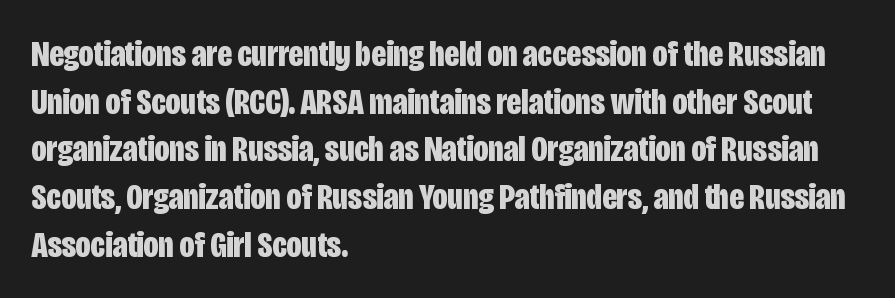
The image shows 37 px bold, condensed sans-serif type, upright; set left-aligned, normal line spacing (1.29x), normal letter spacing, not underlined; low stroke contrast and a large x-height.
